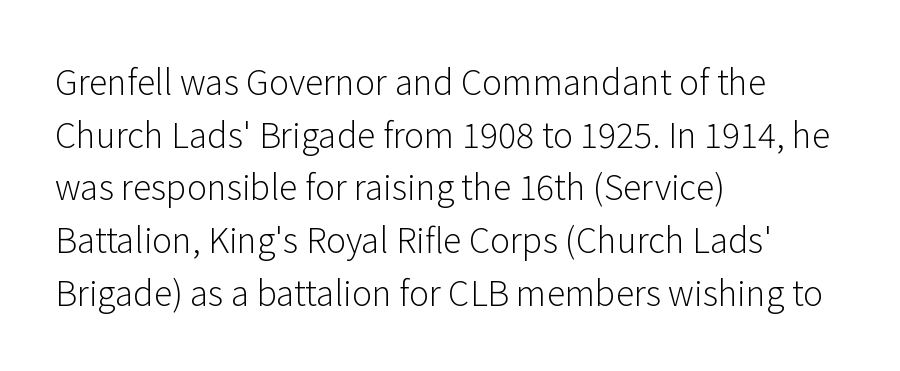
Posture: vertical. Vertical spacing — default. Unbolded letterforms with no extra heft. The paragraph has a hard left edge and a soft right edge. Is this a sans? Yes — the strokes have no serifs. Descenders are the only things crossing below the line.
